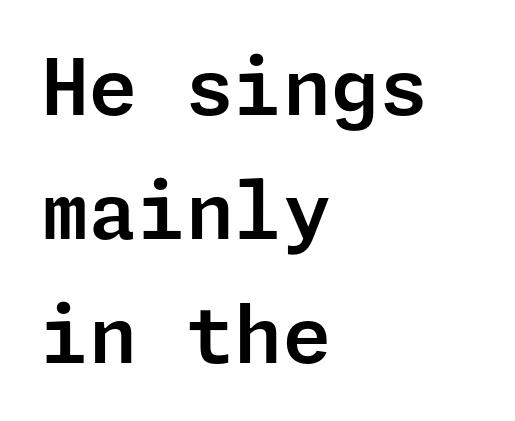
Q: Is the text italic (slanted)? A: No, it is upright.
Q: Is the typeface a serif or a sans-serif typeface? A: Sans-serif.
Q: Is the text underlined? A: No.
Q: How is the paragraph aligned? A: Left-aligned.
Q: Is the spacing between letters normal or unusually wide? A: Normal.
Q: Is the spacing between lines tight, normal or loose? A: Normal.
Q: Width (condensed, normal, or wide)? A: Normal.
Q: Stroke contrast? A: Low.
Q: x-height? A: Medium.
